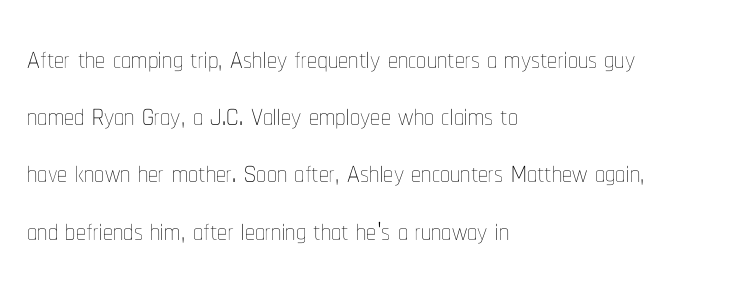
Q: Is the text bold? A: No.
Q: Is the text italic (slanted)? A: No, it is upright.
Q: Is the text underlined? A: No.
Q: How is the paragraph aligned? A: Left-aligned.
Q: Is the spacing between letters normal or unusually wide? A: Normal.
Q: Is the spacing between lines tight, normal or loose? A: Normal.
Q: Width (condensed, normal, or wide)? A: Condensed.
Q: Stroke contrast? A: Low.
Q: x-height? A: Medium.
Q: Monospaced? A: No.
